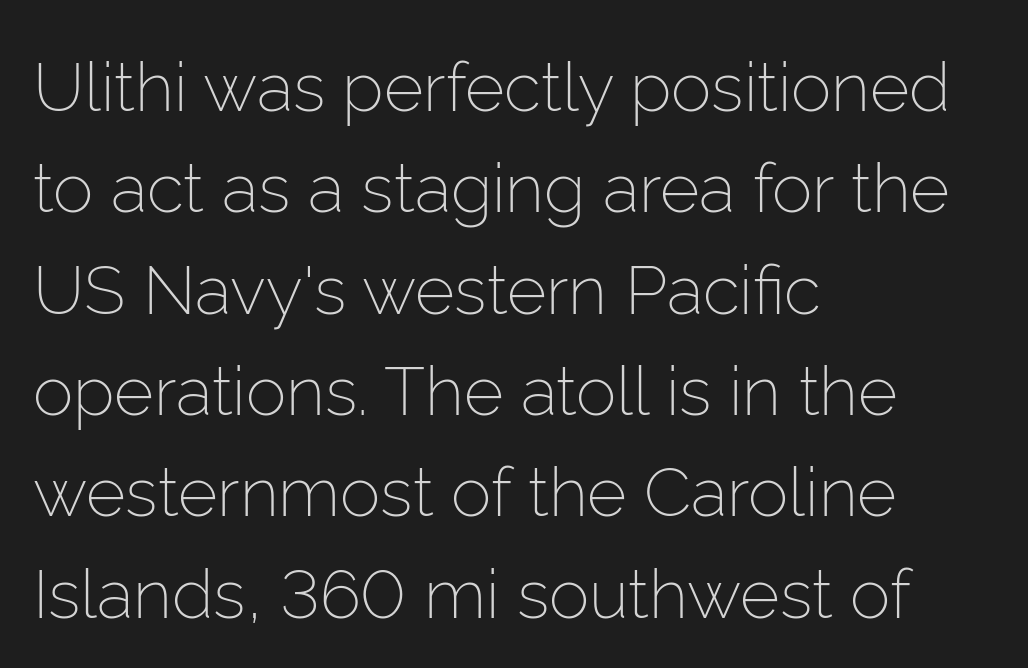
Q: Is the text bold? A: No.
Q: Is the text italic (slanted)? A: No, it is upright.
Q: Is the typeface a serif or a sans-serif typeface? A: Sans-serif.
Q: Is the text underlined? A: No.
Q: How is the paragraph aligned? A: Left-aligned.
Q: Is the spacing between letters normal or unusually wide? A: Normal.
Q: Is the spacing between lines tight, normal or loose? A: Normal.
Q: Width (condensed, normal, or wide)? A: Normal.
Q: Stroke contrast? A: Low.
Q: x-height? A: Medium.
Q: Monospaced? A: No.
